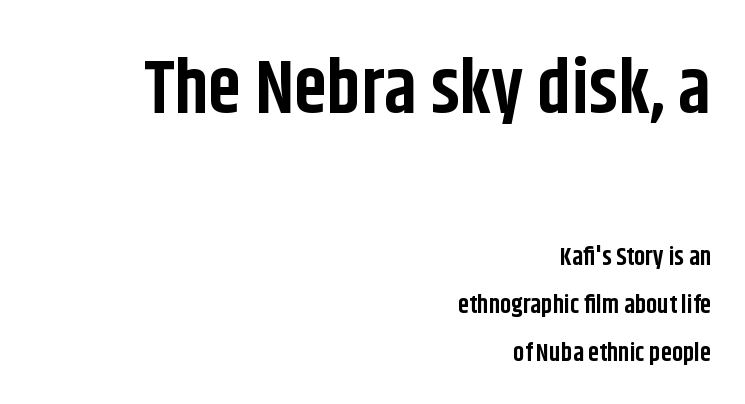
Descenders are the only things crossing below the line. What stands out about the letter spacing? Nothing — it is the standard amount. Ordinary non-slanted type is in use. Of the two passages, the one on top uses the larger point size. Each letter keeps its own natural width here, so spacing adapts to shape. The type family on display is of the sans-serif kind.
